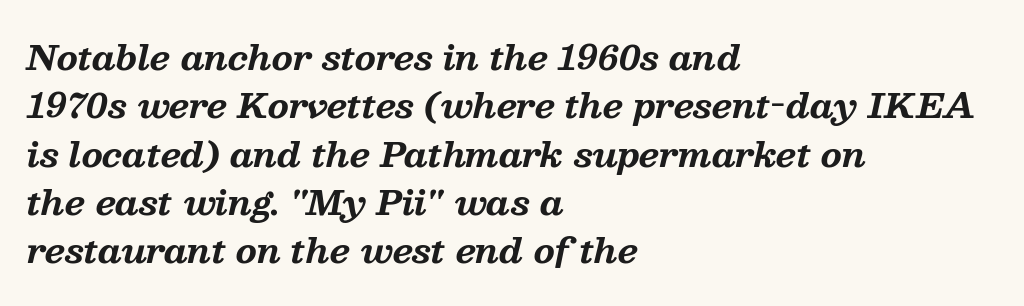
{"serif": "yes", "italic": "yes", "lean": "right", "slant_degrees": 13, "bold": "yes", "weight": "bold", "width": "normal", "stroke_contrast": "medium", "x_height": "medium", "monospaced": "no", "underline": "no", "align": "left", "line_spacing": "normal", "line_spacing_ratio": 1.42, "letter_spacing": "normal", "letter_spacing_em": 0.0, "glyph_px": 34}
